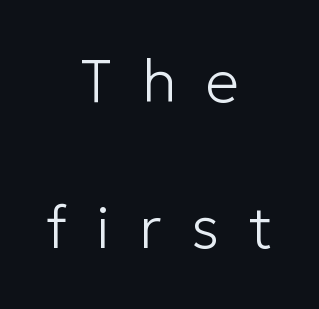
Q: Is the text bold? A: No.
Q: Is the text italic (slanted)? A: No, it is upright.
Q: Is the typeface a serif or a sans-serif typeface? A: Sans-serif.
Q: Is the text underlined? A: No.
Q: How is the paragraph aligned? A: Centered.
Q: Is the spacing between letters normal or unusually wide? A: Unusually wide.
Q: Is the spacing between lines tight, normal or loose? A: Loose.
Q: Width (condensed, normal, or wide)? A: Normal.
Q: Stroke contrast? A: Low.
Q: x-height? A: Medium.
Q: Monospaced? A: No.
